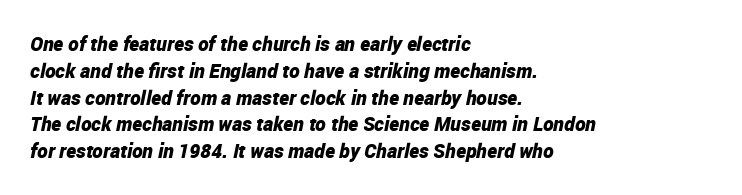
{"italic": "yes", "lean": "right", "slant_degrees": 12, "bold": "yes", "underline": "no", "align": "left", "line_spacing": "normal", "line_spacing_ratio": 1.34, "letter_spacing": "normal", "letter_spacing_em": 0.0, "glyph_px": 20}
